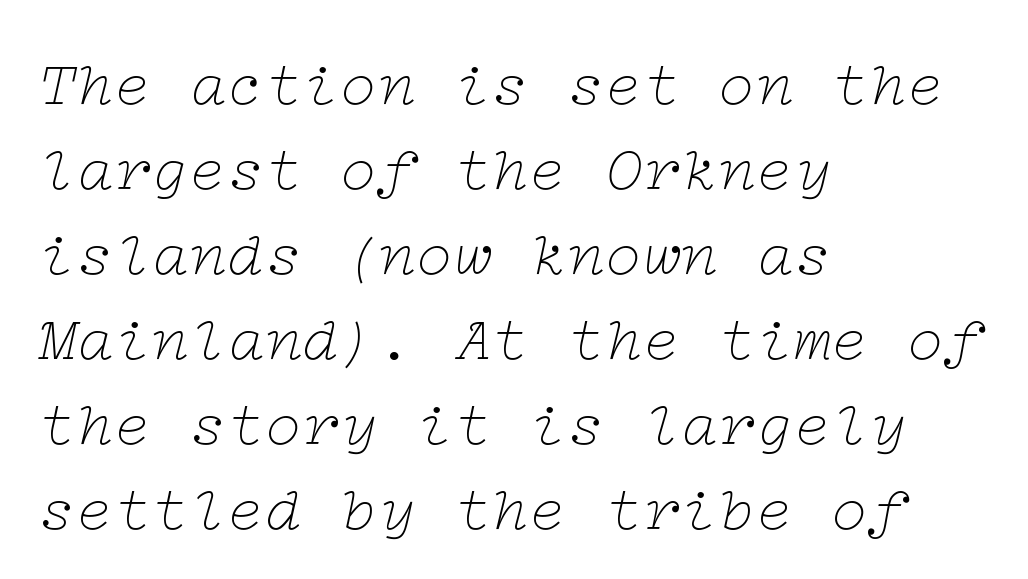
Note: serifs present on the glyphs. The axis of the letterforms is tilted away from vertical. Counters stay open thanks to moderate or lighter strokes. Does the leading feel generous? No, just average.
